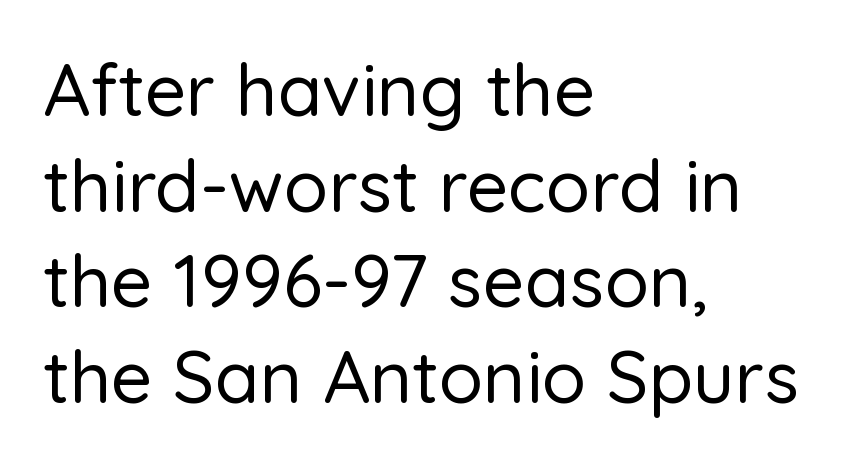
The image shows 73 px sans-serif type, upright; set left-aligned, normal line spacing (1.31x), normal letter spacing, not underlined; low stroke contrast and a medium x-height.
